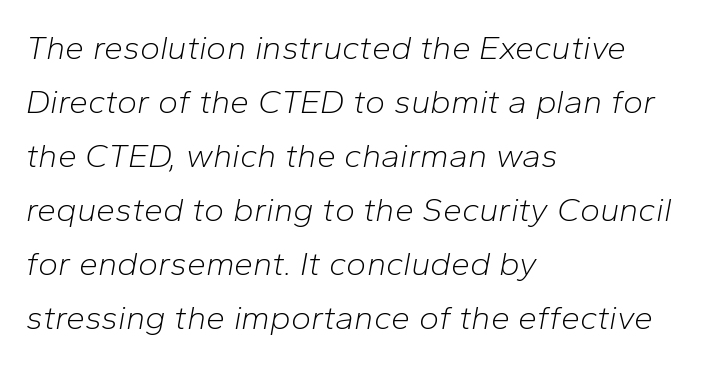
Q: Is the text bold? A: No.
Q: Is the text italic (slanted)? A: Yes, it leans right by about 10 degrees.
Q: Is the text underlined? A: No.
Q: How is the paragraph aligned? A: Left-aligned.
Q: Is the spacing between letters normal or unusually wide? A: Normal.
Q: Is the spacing between lines tight, normal or loose? A: Normal.
Q: Width (condensed, normal, or wide)? A: Normal.
Q: Stroke contrast? A: Low.
Q: x-height? A: Medium.
Q: Monospaced? A: No.
